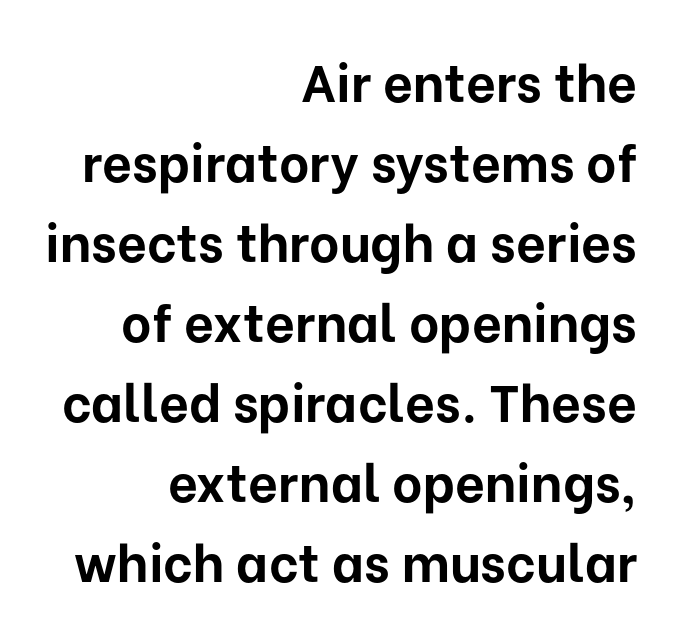
The image shows 52 px bold sans-serif type, upright; set right-aligned, normal line spacing (1.54x), normal letter spacing, not underlined; low stroke contrast and a medium x-height.
